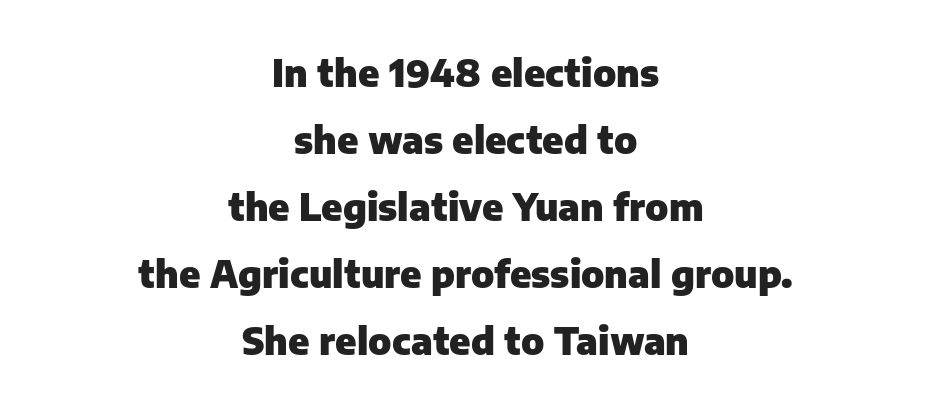
The image shows 37 px heavy sans-serif type, upright; set centered, line spacing 1.81x, normal letter spacing, not underlined; low stroke contrast and a medium x-height.
